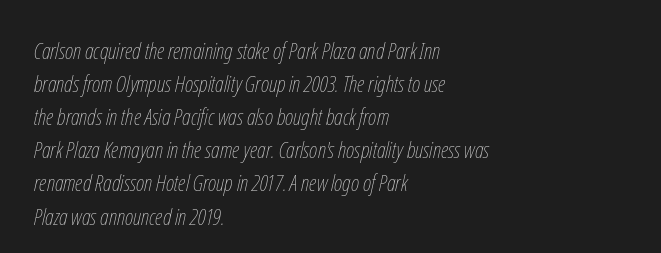
The image shows 23 px text type, italic (leaning right); set left-aligned, normal line spacing (1.44x), normal letter spacing, not underlined.
